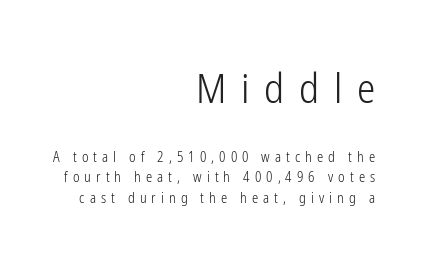
{"serif": "no", "italic": "no", "bold": "no", "weight": "light", "width": "condensed", "stroke_contrast": "low", "x_height": "medium", "monospaced": "no", "underline": "no", "align": "right", "line_spacing": "normal", "line_spacing_ratio": 1.46, "letter_spacing": "wide", "letter_spacing_em": 0.36, "larger_block": "first", "size_ratio": 2.93, "glyph_px": 41}
